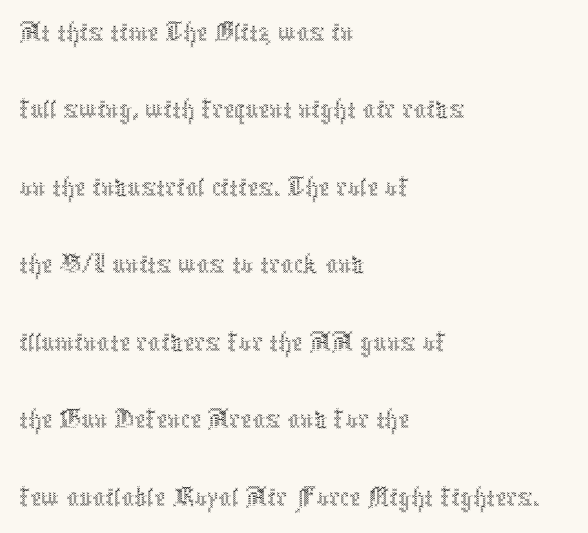
Reading down the block, your eye returns to a fixed left position each line. Students, note that the glyphs here touch the page at normal intervals. Leading matches the norm, producing a regular column. Quick note: underline off.
